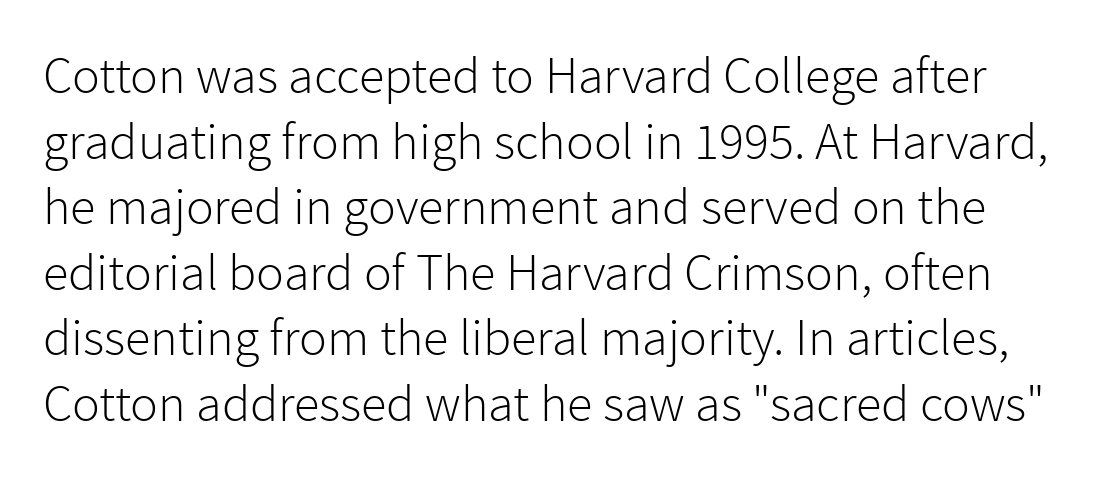
{"serif": "no", "italic": "no", "bold": "no", "weight": "light", "width": "normal", "stroke_contrast": "low", "x_height": "medium", "monospaced": "no", "underline": "no", "line_spacing": "normal", "line_spacing_ratio": 1.26, "letter_spacing": "normal", "letter_spacing_em": 0.0, "glyph_px": 52}
